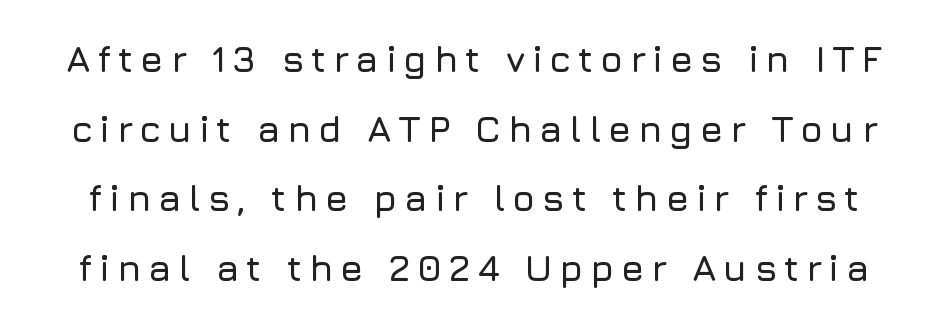
{"serif": "no", "italic": "no", "width": "normal", "stroke_contrast": "low", "x_height": "medium", "monospaced": "no", "underline": "no", "line_spacing_ratio": 1.88, "glyph_px": 37}
